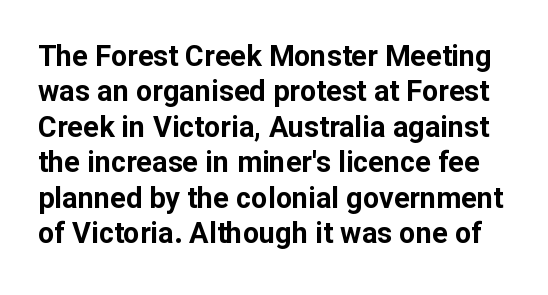
How heavy is the stroke? Heavy — this is a bold. Honestly, the letter spacing is just normal — you wouldn't notice it. Rule under the text: the space is simply empty. Italic? Not at all — the glyphs are vertical. This sample has the flowing, uneven cadence of proportional lettering.
